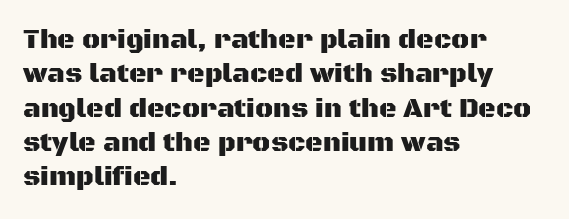
Do the letters lean? They stand straight. Lines of text with bare space underneath. The passage shown stacks its lines at a standard gap. Casual observation: everything's shoved over to the left.
